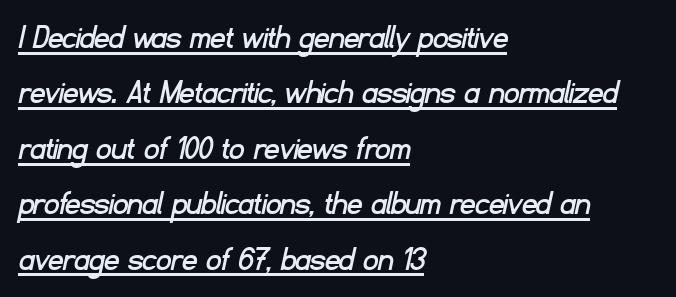
This sample has the flowing, uneven cadence of proportional lettering. The face used here appears with an underline applied. The type is set solid horizontally, with unmodified tracking. Students, observe: this is what conventionally led text looks like. Teacher's note: observe the even left margin — that is flush-left alignment. You can tell from the bare stems that sans-serif type was used.
